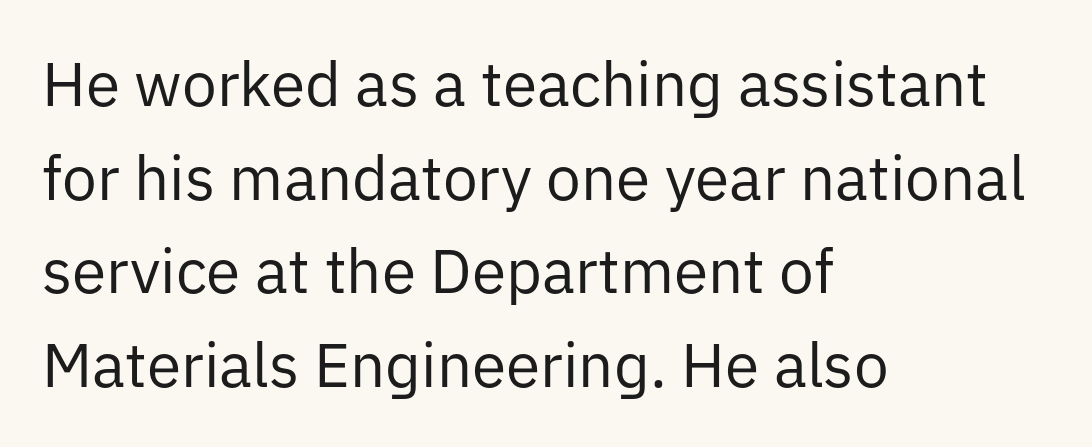
The image shows 62 px regular-weight sans-serif type, upright; set left-aligned, normal line spacing (1.51x), normal letter spacing, not underlined; low stroke contrast and a medium x-height.
